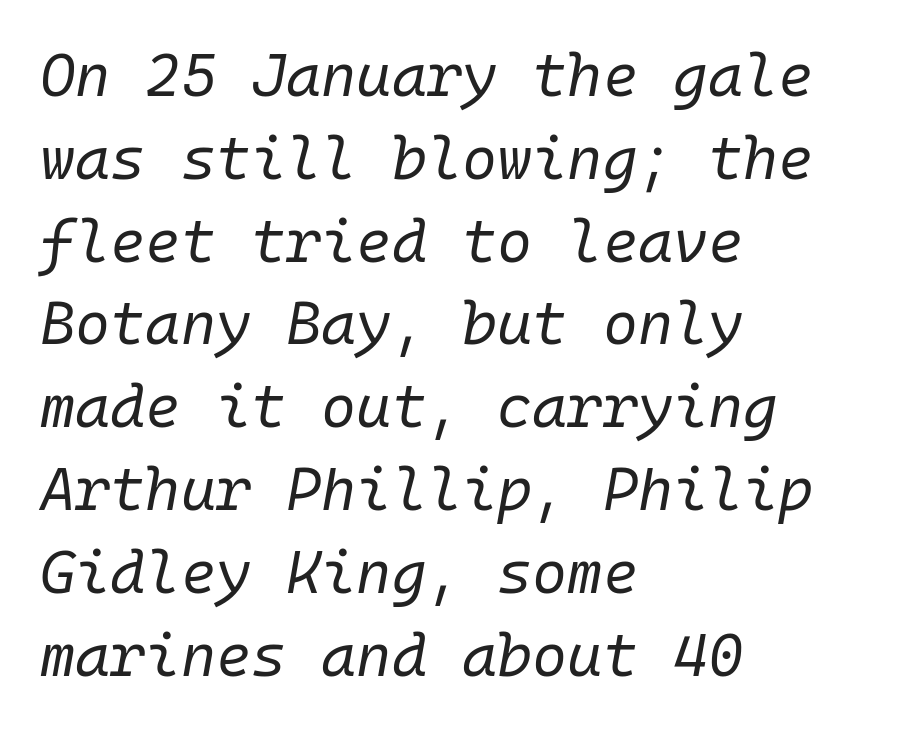
{"italic": "yes", "lean": "right", "slant_degrees": 10, "bold": "no", "weight": "regular", "width": "normal", "stroke_contrast": "low", "x_height": "medium", "monospaced": "yes", "underline": "no", "align": "left", "line_spacing": "normal", "line_spacing_ratio": 1.38, "letter_spacing": "normal", "letter_spacing_em": 0.0, "glyph_px": 60}
